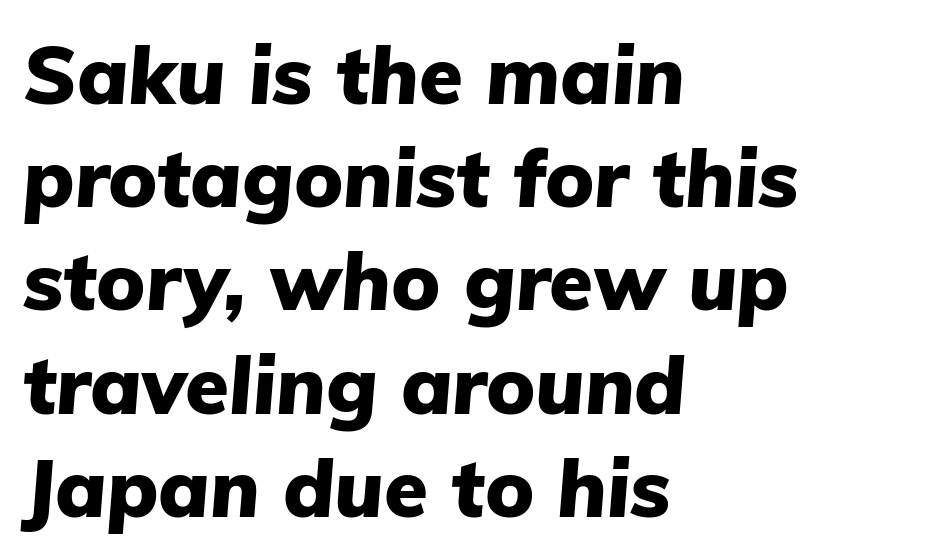
The image shows 80 px heavy type, italic (leaning right); set left-aligned, normal line spacing (1.29x), normal letter spacing, not underlined; low stroke contrast and a medium x-height.
